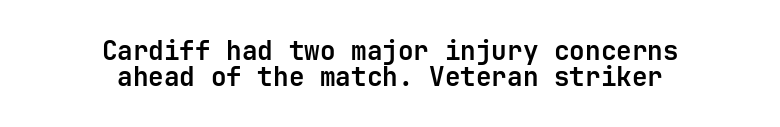
Does the copy run flush right? No — it is centered line by line. The axis of the letterforms is exactly vertical. This rendering leaves character spacing at its baseline value. I'd describe the lettering as bold — thick and assertive. Successive baselines arrive quickly, one right under another.
